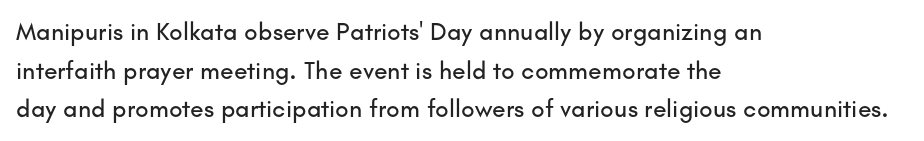
Inter-character spacing is left at the font's built-in metrics. Quick note: underline off. Horizontal alignment here is leftward, the default for most running prose. Posture: vertical. Line spacing here is normal.
